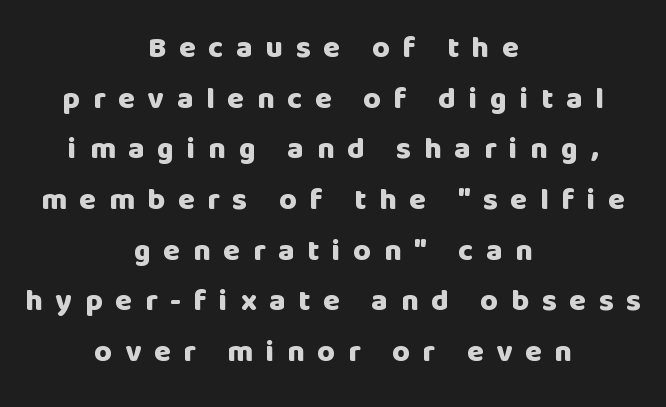
The letters advance in unequal steps, a hallmark of proportional type. Regarding serifs, this sample does without them. Glyph-to-glyph distance is far greater than everyday printed text. How would I describe the line gaps? Plain and ordinary. Vertical strokes here are truly vertical.
